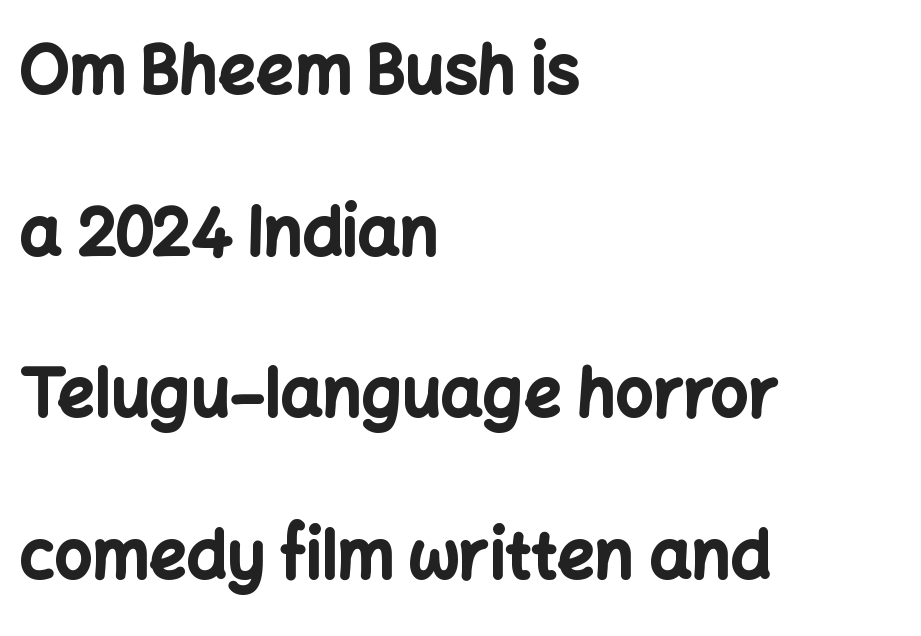
A sans-serif font was chosen for this passage. The lettering stays uniformly vertical, giving the passage a roman look. Strong, thick strokes mark this as bold type. Teacher's note: observe the even left margin — that is flush-left alignment.
